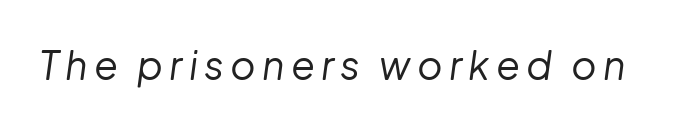
The image shows 39 px regular-weight type, italic (leaning right); set not underlined; low stroke contrast and a medium x-height.
